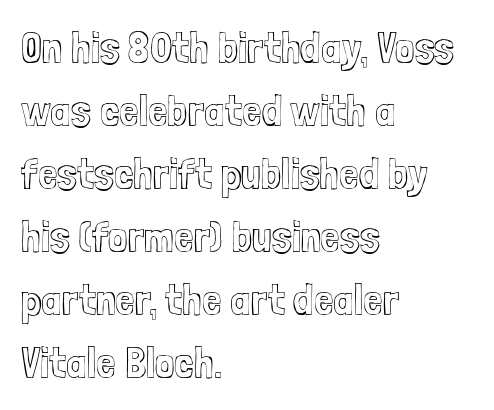
Q: Is the text italic (slanted)? A: No, it is upright.
Q: Is the text underlined? A: No.
Q: How is the paragraph aligned? A: Left-aligned.
Q: Is the spacing between letters normal or unusually wide? A: Normal.
Q: Is the spacing between lines tight, normal or loose? A: Normal.
Q: Width (condensed, normal, or wide)? A: Condensed.
Q: x-height? A: Medium.
Q: Monospaced? A: No.
